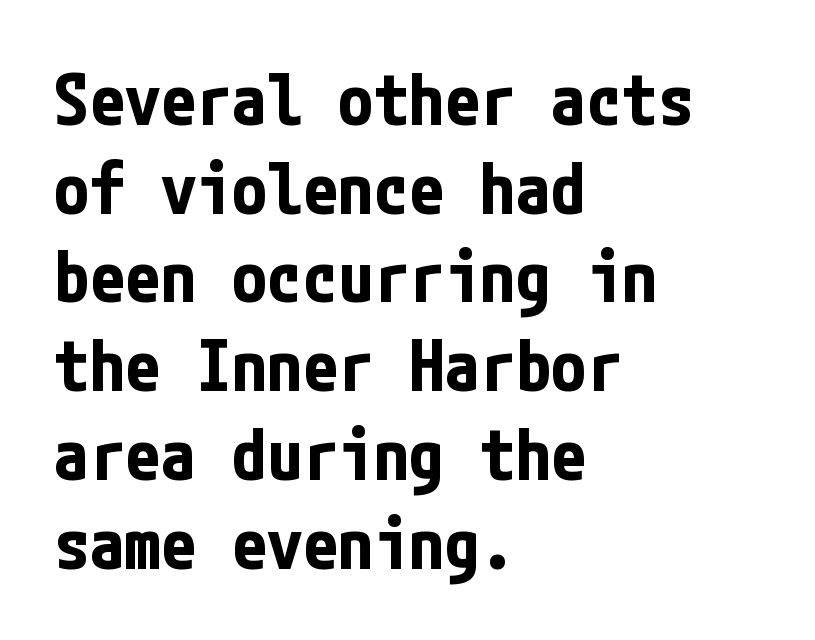
Letterform terminals end flat and unadorned throughout the passage. The lines in this sample share a left origin and differ only in where they stop. Heavy-handed strokes throughout: this text is bold. In terms of posture, this sample is upright. This sample uses plain, unmodified letter spacing. The foot of each line stays bare and open.
